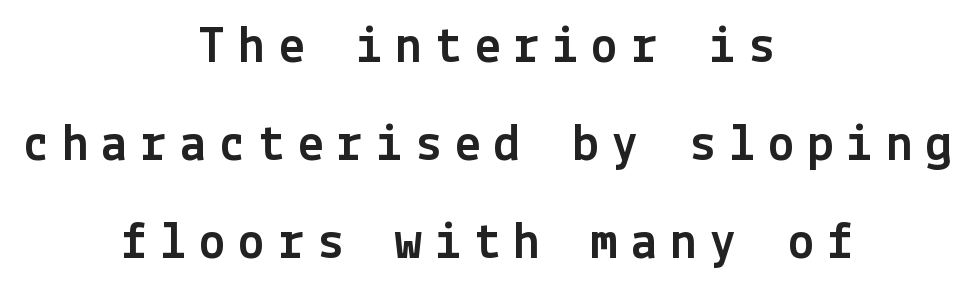
{"serif": "no", "italic": "no", "width": "normal", "x_height": "medium", "underline": "no", "align": "center", "line_spacing_ratio": 1.85, "letter_spacing": "wide", "letter_spacing_em": 0.24, "glyph_px": 53}
